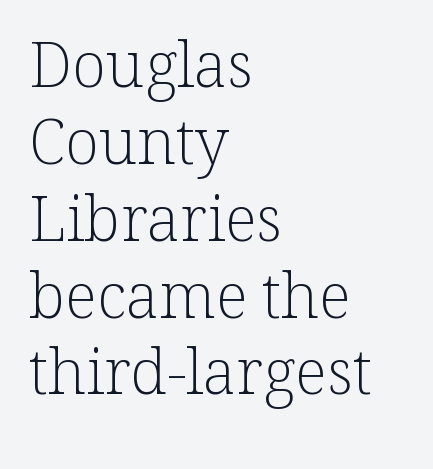
The image shows 63 px light serif type, upright; set left-aligned, line spacing 1.22x, normal letter spacing, not underlined; low stroke contrast and a medium x-height.
